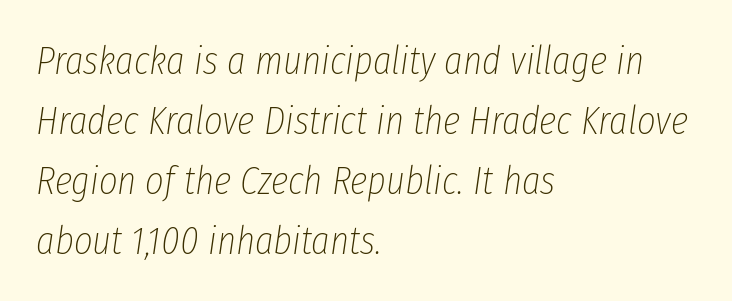
Is there much room between lines? A standard amount, neither cramped nor airy. Each line starts at the same left margin while the right side varies. No extra tracking has been applied to these lines. Is the stroke heavy? The answer is a plain regular-or-lighter. Is this a fixed-width face? No — the glyphs have proportional, varying widths.
